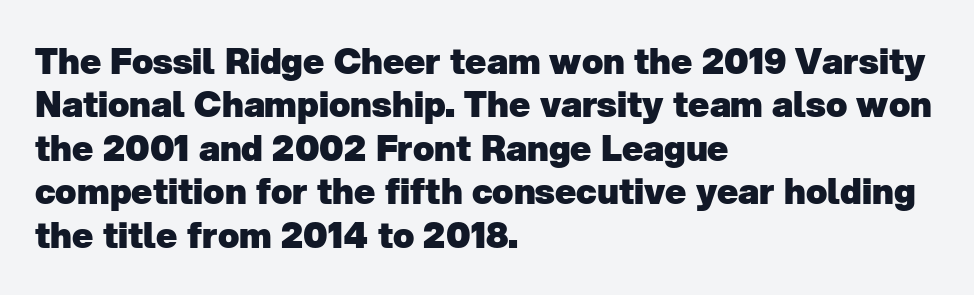
{"serif": "no", "bold": "yes", "weight": "heavy", "width": "normal", "stroke_contrast": "low", "x_height": "medium", "monospaced": "no", "underline": "no", "align": "left", "line_spacing_ratio": 1.24, "letter_spacing": "normal", "letter_spacing_em": 0.0, "glyph_px": 35}
